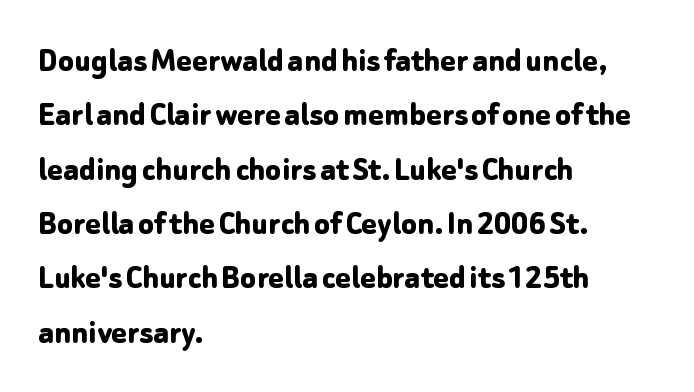
{"serif": "no", "italic": "no", "bold": "yes", "weight": "bold", "width": "normal", "stroke_contrast": "low", "x_height": "medium", "monospaced": "no", "underline": "no", "align": "left", "line_spacing": "normal", "line_spacing_ratio": 1.51, "letter_spacing": "normal", "letter_spacing_em": 0.0, "glyph_px": 36}
